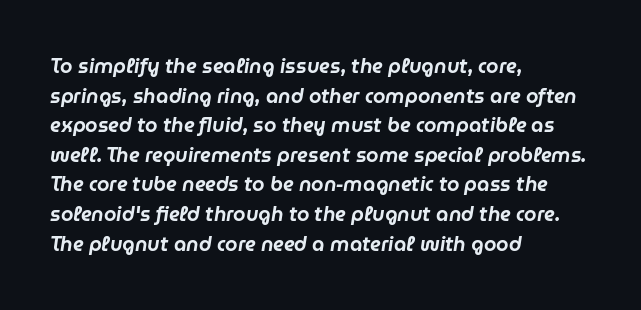
{"italic": "yes", "lean": "right", "slant_degrees": 9, "underline": "no", "align": "left", "line_spacing": "normal", "line_spacing_ratio": 1.48, "letter_spacing": "normal", "letter_spacing_em": 0.0, "glyph_px": 20}
